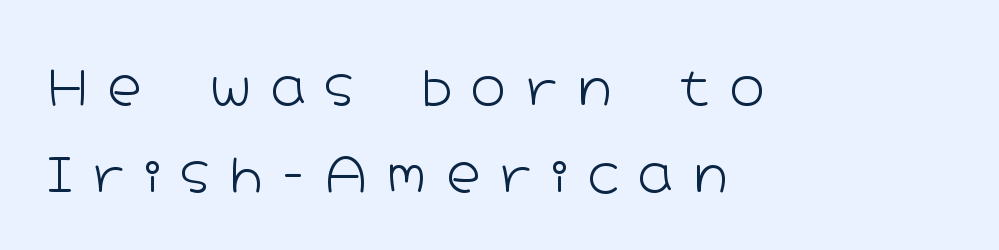
{"serif": "no", "italic": "no", "bold": "no", "weight": "light", "width": "wide", "stroke_contrast": "low", "x_height": "medium", "monospaced": "no", "underline": "no", "align": "left", "line_spacing_ratio": 1.85, "letter_spacing": "wide", "letter_spacing_em": 0.42, "glyph_px": 47}
